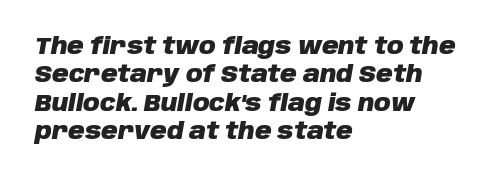
Q: Is the text bold? A: Yes.
Q: Is the text italic (slanted)? A: Yes, it leans right by about 10 degrees.
Q: Is the text underlined? A: No.
Q: How is the paragraph aligned? A: Left-aligned.
Q: Is the spacing between letters normal or unusually wide? A: Normal.
